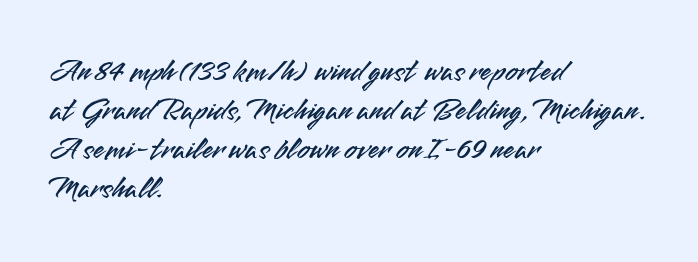
The image shows 32 px sans-serif type; set left-aligned, line spacing 1.22x, normal letter spacing, not underlined; medium stroke contrast and a small x-height.
